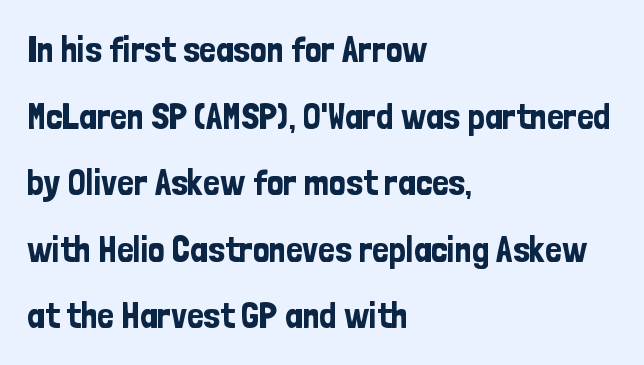
{"serif": "no", "italic": "no", "width": "condensed", "stroke_contrast": "low", "x_height": "medium", "monospaced": "no", "underline": "no", "align": "left", "line_spacing_ratio": 1.8, "letter_spacing": "normal", "letter_spacing_em": 0.0, "glyph_px": 37}
